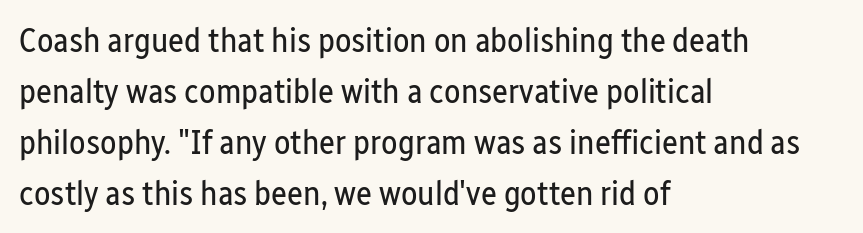
Q: Is the text bold? A: No.
Q: Is the text italic (slanted)? A: No, it is upright.
Q: Is the typeface a serif or a sans-serif typeface? A: Sans-serif.
Q: Is the text underlined? A: No.
Q: How is the paragraph aligned? A: Left-aligned.
Q: Is the spacing between letters normal or unusually wide? A: Normal.
Q: Is the spacing between lines tight, normal or loose? A: Normal.
Q: Width (condensed, normal, or wide)? A: Condensed.
Q: Stroke contrast? A: Low.
Q: x-height? A: Medium.
Q: Monospaced? A: No.
